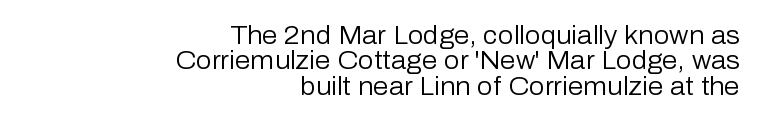
Letters rest on an invisible, unmarked baseline. Is this a heavy cut? Hardly; it is regular or lighter. Quick note: interline space is minimal. You can tell it's not italic because the verticals are truly vertical.
